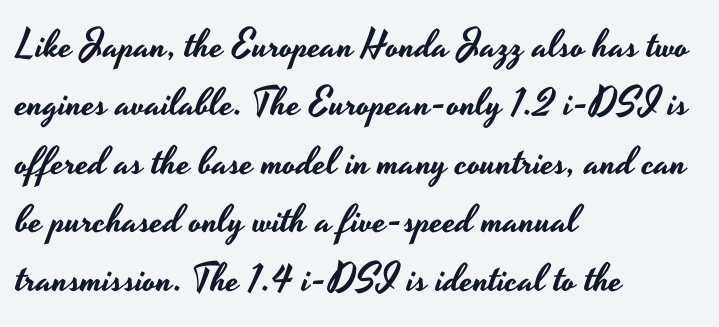
The image shows 39 px wide sans-serif type; set left-aligned, normal line spacing (1.5x), normal letter spacing, not underlined; low stroke contrast and a small x-height.
